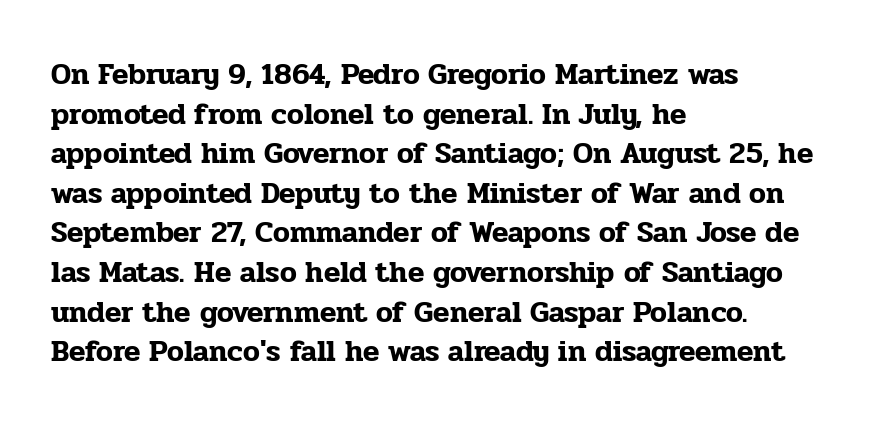
Q: Is the text italic (slanted)? A: No, it is upright.
Q: Is the typeface a serif or a sans-serif typeface? A: Serif.
Q: Is the text underlined? A: No.
Q: How is the paragraph aligned? A: Left-aligned.
Q: Is the spacing between letters normal or unusually wide? A: Normal.
Q: Is the spacing between lines tight, normal or loose? A: Normal.
Q: Width (condensed, normal, or wide)? A: Normal.
Q: Stroke contrast? A: Low.
Q: x-height? A: Medium.
Q: Monospaced? A: No.
